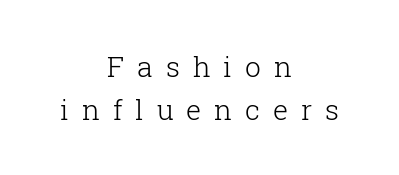
The image shows 28 px light serif type, upright; set centered, normal line spacing (1.53x), unusually wide letter spacing (+0.46 em), not underlined; low stroke contrast and a medium x-height.
